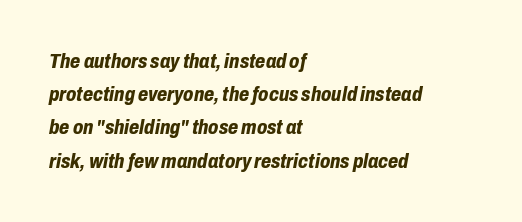
Notice how descenders clear the ascenders below comfortably — that's standard leading. Caption: standard tracking, unaltered. Each line starts at the same left margin while the right side varies. Compared with ordinary roman type, these characters are visibly tilted. Chunky letters — that's bold for sure.
